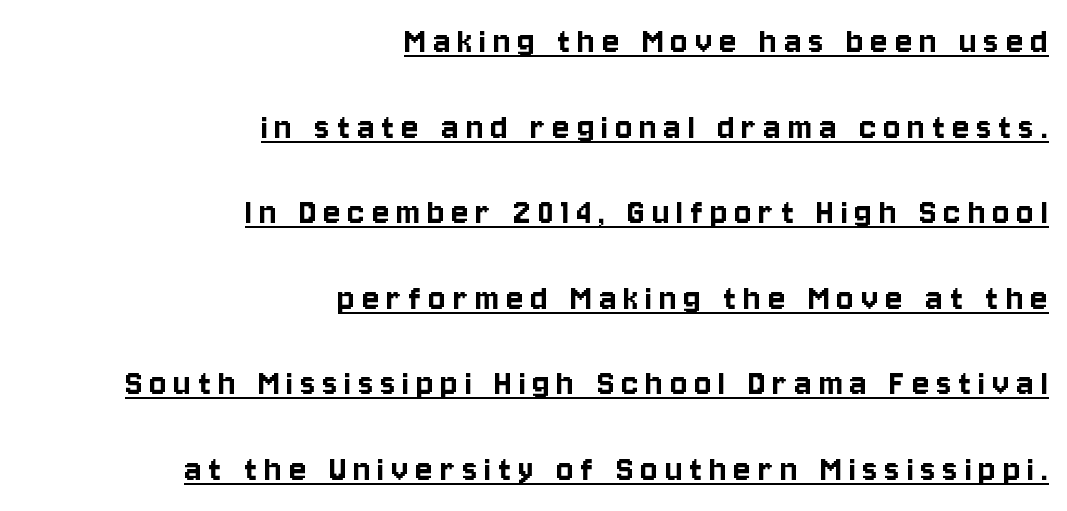
{"serif": "no", "italic": "no", "width": "condensed", "stroke_contrast": "low", "x_height": "large", "monospaced": "no", "underline": "yes", "align": "right", "line_spacing": "loose", "line_spacing_ratio": 2.14, "glyph_px": 40}
